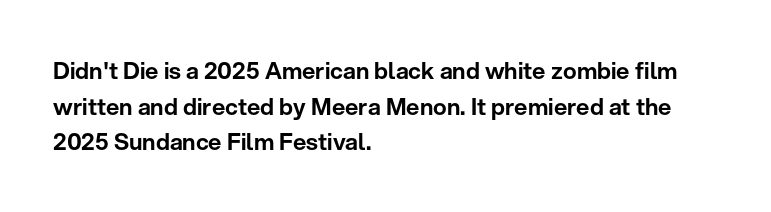
Every row of glyphs begins at an identical x-position on the left. The passage shown has conventional tracking throughout. A typesetter would mark this as roman, not italic. Letters rest on an invisible, unmarked baseline. In terms of leading, this rendering sits right in the middle.
